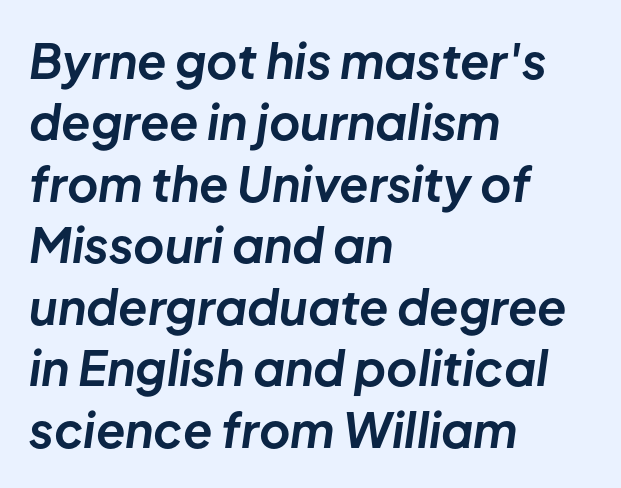
Q: Is the text bold? A: Yes.
Q: Is the text italic (slanted)? A: Yes, it leans right by about 8 degrees.
Q: Is the text underlined? A: No.
Q: How is the paragraph aligned? A: Left-aligned.
Q: Is the spacing between letters normal or unusually wide? A: Normal.
Q: Is the spacing between lines tight, normal or loose? A: Normal.
Q: Width (condensed, normal, or wide)? A: Normal.
Q: Stroke contrast? A: Low.
Q: x-height? A: Medium.
Q: Monospaced? A: No.
